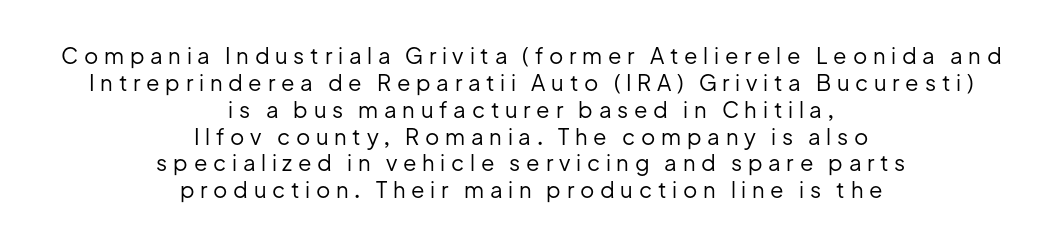
Q: Is the text bold? A: No.
Q: Is the text italic (slanted)? A: No, it is upright.
Q: Is the text underlined? A: No.
Q: How is the paragraph aligned? A: Centered.
Q: Is the spacing between letters normal or unusually wide? A: Unusually wide.
